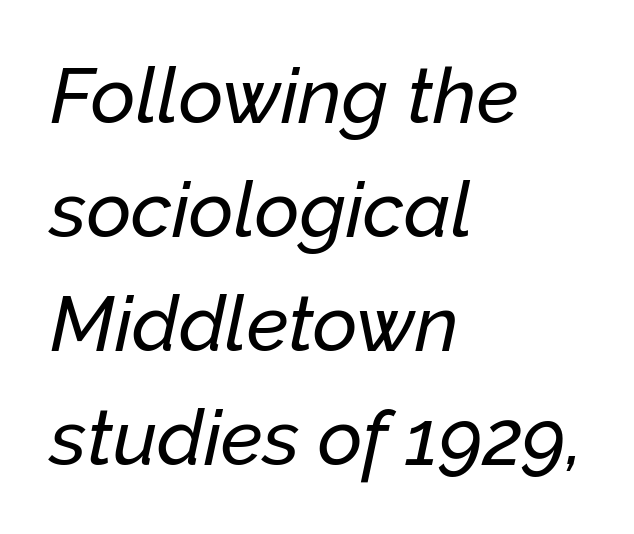
Q: Is the text italic (slanted)? A: Yes, it leans right by about 12 degrees.
Q: Is the text underlined? A: No.
Q: How is the paragraph aligned? A: Left-aligned.
Q: Is the spacing between letters normal or unusually wide? A: Normal.
Q: Is the spacing between lines tight, normal or loose? A: Normal.
Q: Width (condensed, normal, or wide)? A: Normal.
Q: Stroke contrast? A: Low.
Q: x-height? A: Medium.
Q: Monospaced? A: No.
